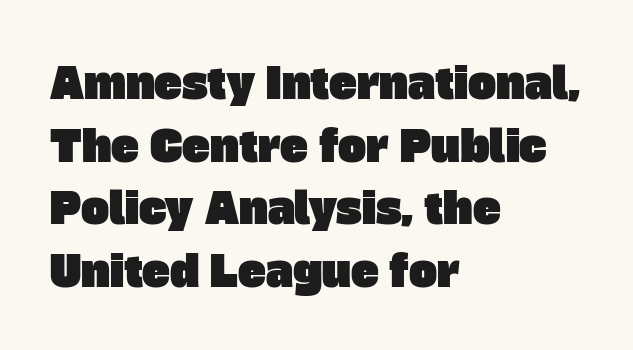
The image shows 42 px sans-serif type; set left-aligned, normal line spacing (1.49x), normal letter spacing, not underlined; low stroke contrast and a large x-height.
